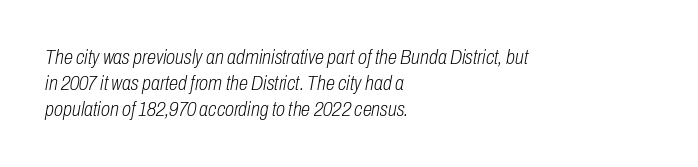
The image shows 21 px text type, italic (leaning right); set left-aligned, line spacing 1.24x, normal letter spacing, not underlined.
